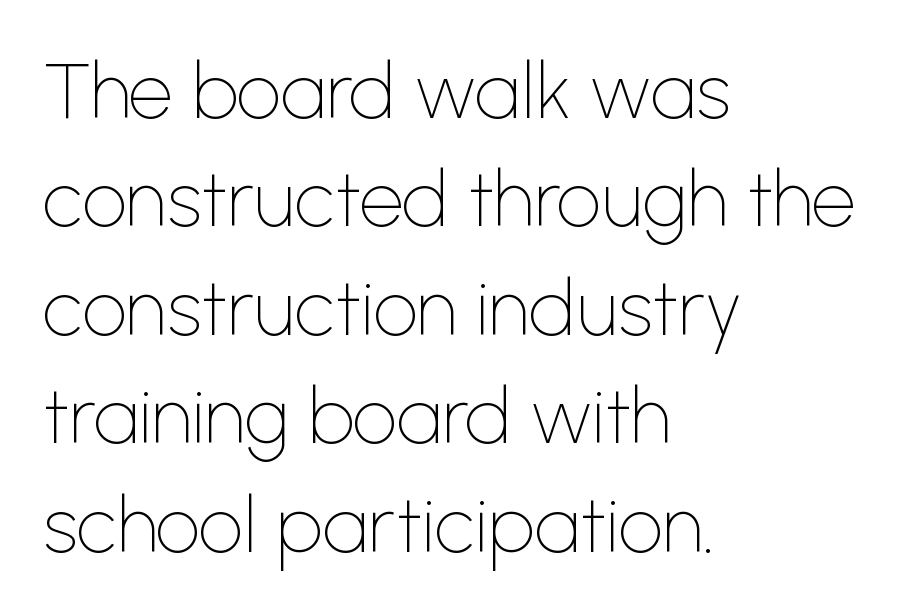
To sum up the face: it is a sans, with no serifs. Character widths vary here, with narrow letters taking less room than wide ones. Baseline-to-baseline distance is the conventional proportion of letter height. Glance below the letters and you will spot only blank space.
